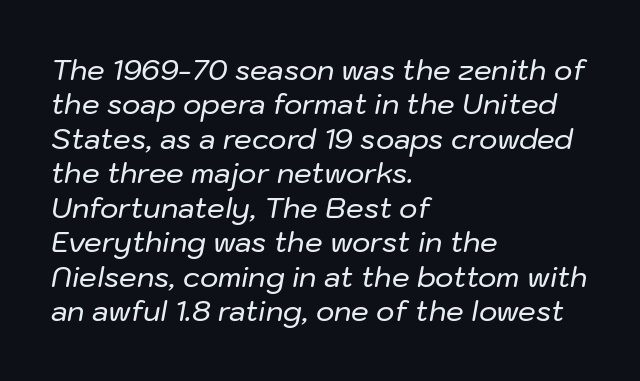
Q: Is the text italic (slanted)? A: Yes, it leans right by about 10 degrees.
Q: Is the text underlined? A: No.
Q: How is the paragraph aligned? A: Left-aligned.
Q: Is the spacing between letters normal or unusually wide? A: Normal.
Q: Width (condensed, normal, or wide)? A: Normal.
Q: Stroke contrast? A: Low.
Q: x-height? A: Medium.
Q: Monospaced? A: No.
